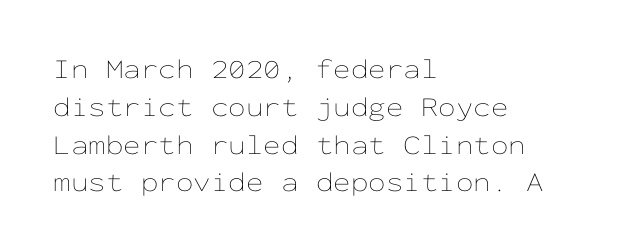
{"italic": "no", "bold": "no", "weight": "thin", "width": "wide", "stroke_contrast": "low", "x_height": "medium", "monospaced": "yes", "underline": "no", "align": "left", "line_spacing": "normal", "line_spacing_ratio": 1.35, "letter_spacing": "normal", "letter_spacing_em": 0.0, "glyph_px": 28}
